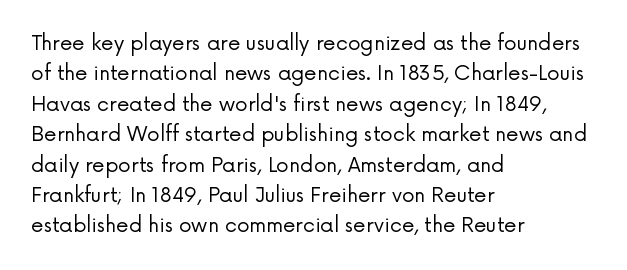
The typesetting does not lean heavy: it is not bold. Words appear dense and cohesive because spacing is normal. Every character sits straight up, as roman type does. What's the leading like? Ordinary, nothing unusual. Glance below the letters and you will spot only blank space.
